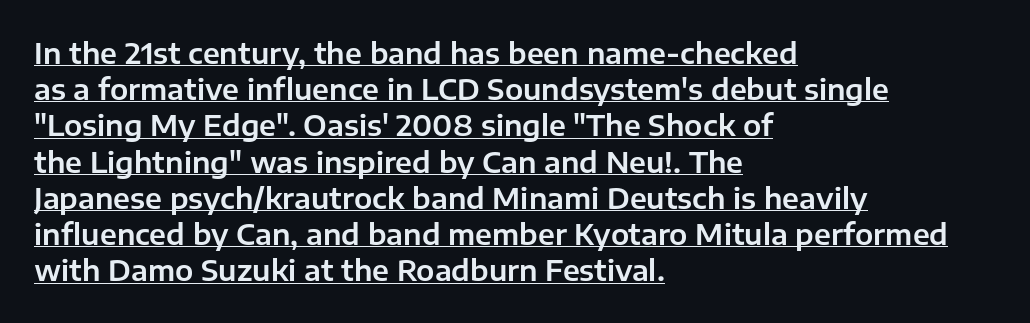
Q: Is the text italic (slanted)? A: No, it is upright.
Q: Is the typeface a serif or a sans-serif typeface? A: Sans-serif.
Q: Is the text underlined? A: Yes.
Q: How is the paragraph aligned? A: Left-aligned.
Q: Is the spacing between letters normal or unusually wide? A: Normal.
Q: Is the spacing between lines tight, normal or loose? A: Normal.
Q: Width (condensed, normal, or wide)? A: Normal.
Q: Stroke contrast? A: Low.
Q: x-height? A: Medium.
Q: Monospaced? A: No.
